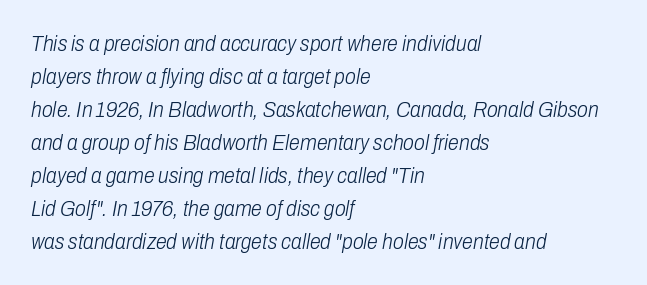
{"italic": "yes", "lean": "right", "slant_degrees": 10, "bold": "no", "underline": "no", "align": "left", "line_spacing": "normal", "line_spacing_ratio": 1.5, "letter_spacing": "normal", "letter_spacing_em": 0.0, "glyph_px": 22}
